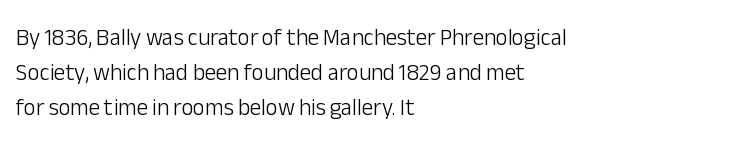
The image shows 23 px text type, upright; set left-aligned, normal line spacing (1.52x), normal letter spacing, not underlined.
